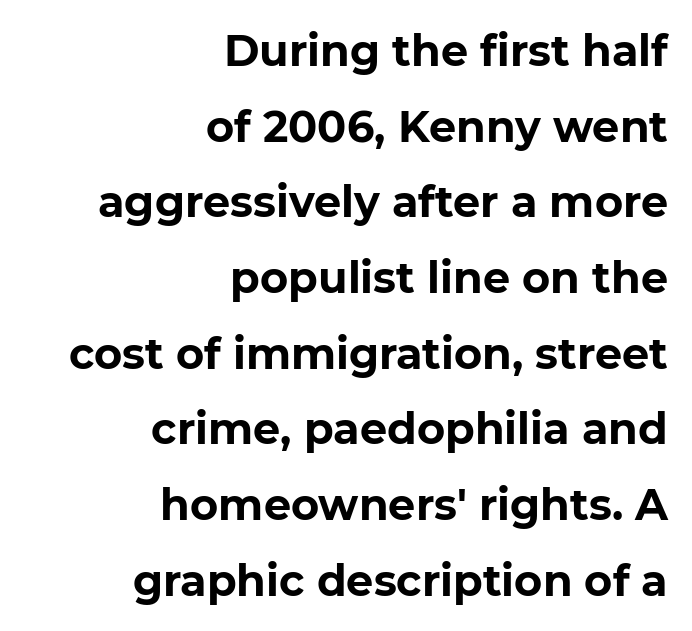
Q: Is the text bold? A: Yes.
Q: Is the text italic (slanted)? A: No, it is upright.
Q: Is the typeface a serif or a sans-serif typeface? A: Sans-serif.
Q: Is the text underlined? A: No.
Q: How is the paragraph aligned? A: Right-aligned.
Q: Is the spacing between letters normal or unusually wide? A: Normal.
Q: Width (condensed, normal, or wide)? A: Normal.
Q: Stroke contrast? A: Low.
Q: x-height? A: Medium.
Q: Monospaced? A: No.
